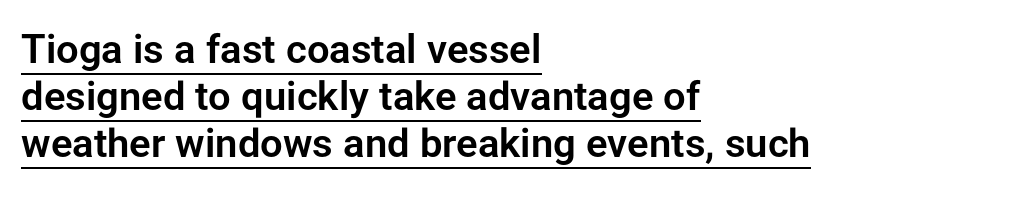
Q: Is the text italic (slanted)? A: No, it is upright.
Q: Is the typeface a serif or a sans-serif typeface? A: Sans-serif.
Q: Is the text underlined? A: Yes.
Q: How is the paragraph aligned? A: Left-aligned.
Q: Is the spacing between letters normal or unusually wide? A: Normal.
Q: Width (condensed, normal, or wide)? A: Normal.
Q: Stroke contrast? A: Low.
Q: x-height? A: Medium.
Q: Monospaced? A: No.
